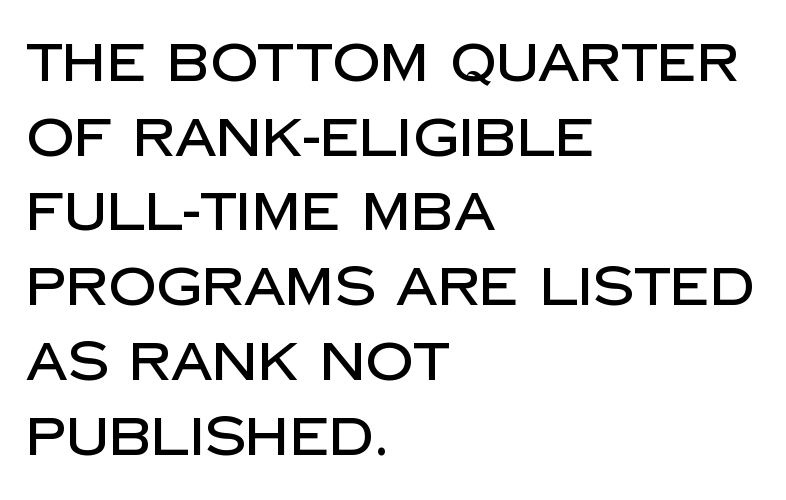
The image shows 53 px sans-serif type, upright; set left-aligned, normal line spacing (1.41x), normal letter spacing, not underlined; low stroke contrast and a large x-height.
